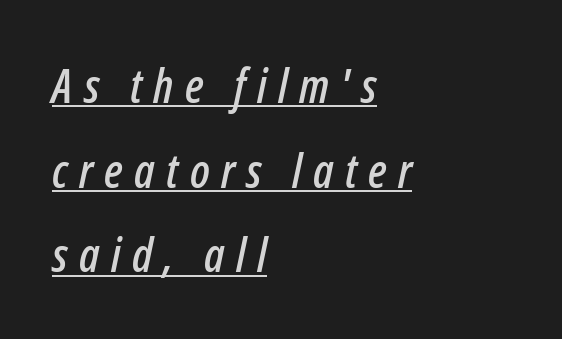
Q: Is the text italic (slanted)? A: Yes, it leans right by about 12 degrees.
Q: Is the text underlined? A: Yes.
Q: How is the paragraph aligned? A: Left-aligned.
Q: Is the spacing between letters normal or unusually wide? A: Unusually wide.
Q: Width (condensed, normal, or wide)? A: Condensed.
Q: Stroke contrast? A: Low.
Q: x-height? A: Medium.
Q: Monospaced? A: No.
